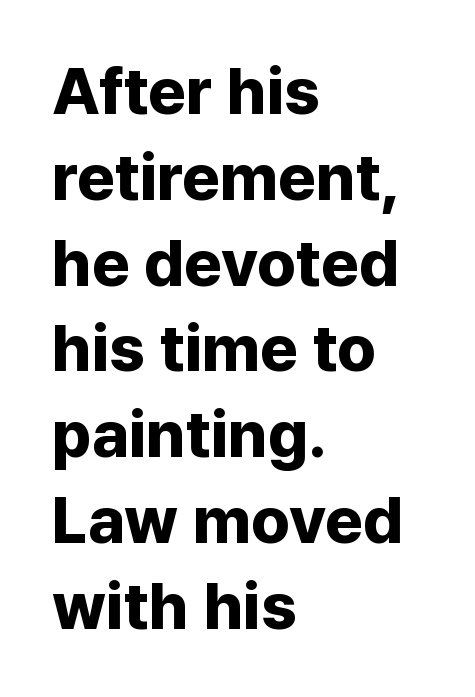
Q: Is the text bold? A: Yes.
Q: Is the text italic (slanted)? A: No, it is upright.
Q: Is the typeface a serif or a sans-serif typeface? A: Sans-serif.
Q: Is the text underlined? A: No.
Q: How is the paragraph aligned? A: Left-aligned.
Q: Is the spacing between letters normal or unusually wide? A: Normal.
Q: Is the spacing between lines tight, normal or loose? A: Normal.
Q: Width (condensed, normal, or wide)? A: Normal.
Q: Stroke contrast? A: Low.
Q: x-height? A: Medium.
Q: Monospaced? A: No.
